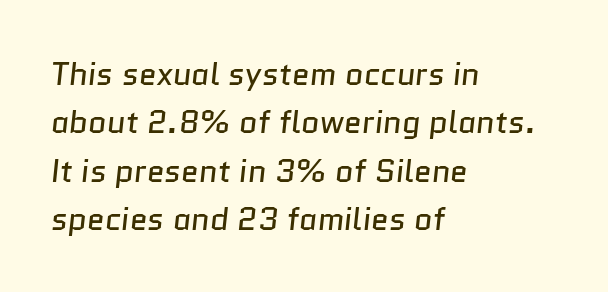
The image shows 32 px regular-weight sans-serif type; set left-aligned, normal line spacing (1.51x), normal letter spacing, not underlined; low stroke contrast and a medium x-height.
